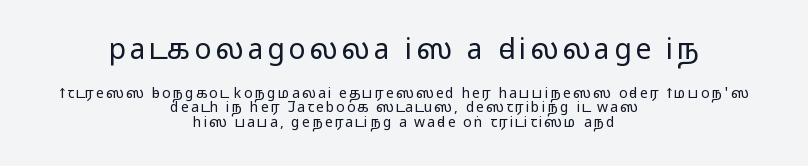
{"serif": "no", "italic": "no", "bold": "no", "weight": "regular", "width": "wide", "stroke_contrast": "low", "x_height": "medium", "monospaced": "no", "underline": "no", "align": "center", "line_spacing": "tight", "line_spacing_ratio": 1.04, "larger_block": "first", "size_ratio": 2.0, "glyph_px": 28}
